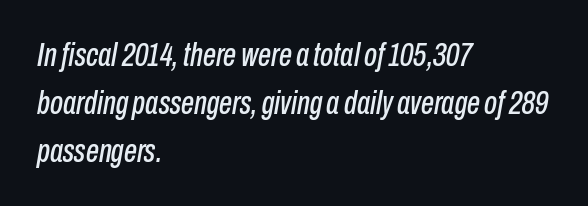
{"italic": "yes", "lean": "right", "slant_degrees": 10, "width": "condensed", "stroke_contrast": "low", "x_height": "medium", "monospaced": "no", "underline": "no", "align": "left", "line_spacing": "normal", "line_spacing_ratio": 1.45, "letter_spacing": "normal", "letter_spacing_em": 0.0, "glyph_px": 33}
